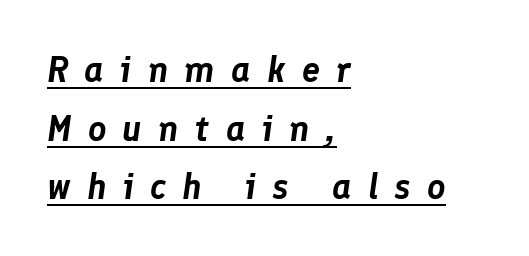
The image shows 36 px text type, italic (leaning right); set left-aligned, normal line spacing (1.63x), unusually wide letter spacing (+0.45 em), underlined; low stroke contrast and a medium x-height.
